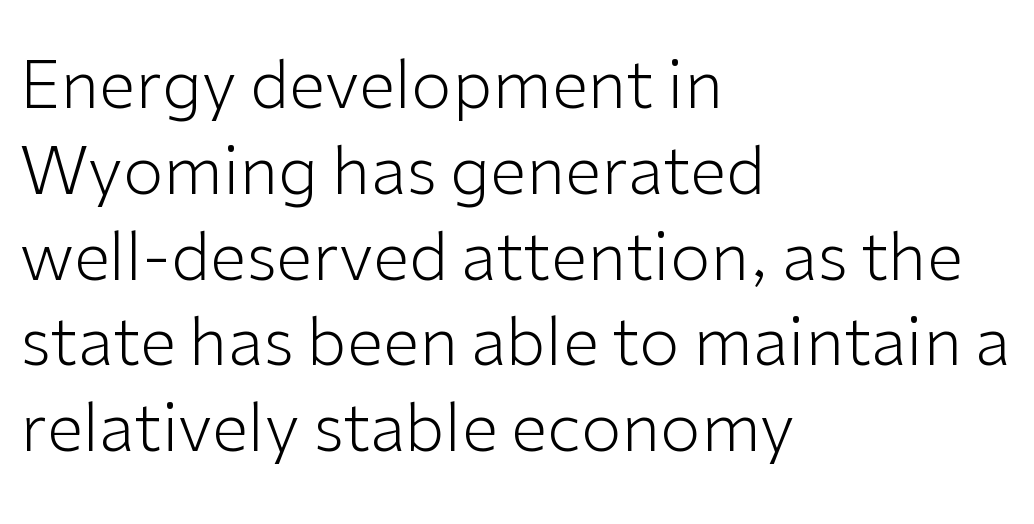
The image shows 66 px light sans-serif type, upright; set left-aligned, normal line spacing (1.3x), normal letter spacing, not underlined; low stroke contrast and a medium x-height.
